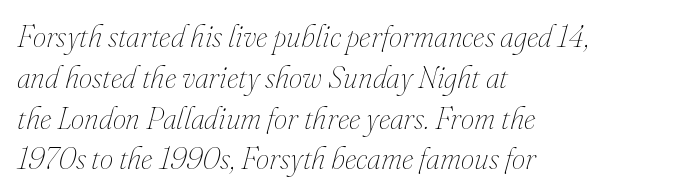
Horizontally, the lines are justified to the leading edge only. This sample has the flowing, uneven cadence of proportional lettering. Characters are canted at an angle relative to the baseline's perpendicular. Notice how descenders clear the ascenders below comfortably — that's standard leading. The baseline area is clear. On a weight scale, this lands at 450 or below.
